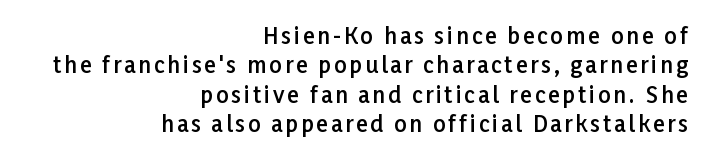
{"italic": "no", "bold": "semi", "underline": "no", "align": "right", "line_spacing": "normal", "line_spacing_ratio": 1.34, "glyph_px": 22}
